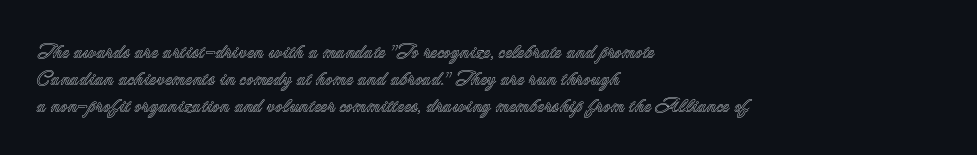
The image shows 20 px text type; set left-aligned, normal line spacing (1.35x), normal letter spacing, not underlined.
